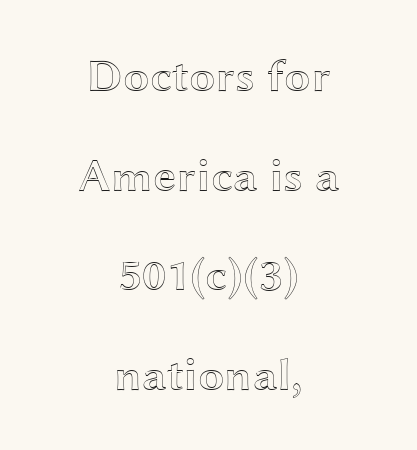
The setting favours the middle, as headings and verse often do. Vertical strokes here are truly vertical. Think of a printed novel: that variable character pitch is what you see here. This sample uses plain, unmodified letter spacing. Quick note: underline off. Notice the wide empty band between every row — that's loose leading.
